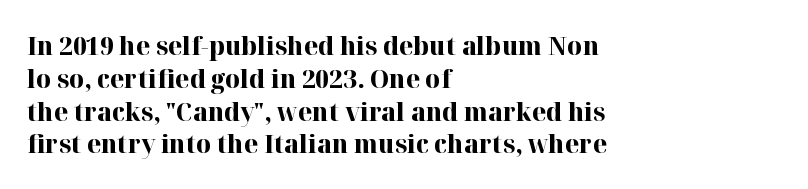
The image shows 26 px bold type, upright; set left-aligned, normal line spacing (1.26x), normal letter spacing, not underlined.
